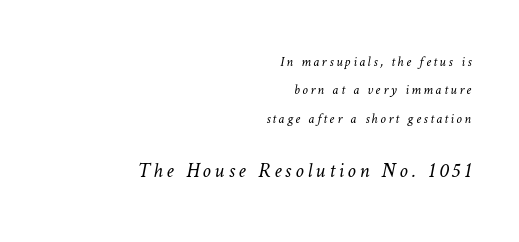
Does the copy run flush right? Yes — the right margin is perfectly even. Quick note: interline space is abundant. Is the stroke heavy? The answer is a plain regular-or-lighter. The designer gave the closing block more size than the opening block. Beneath every word, the page is bare.
